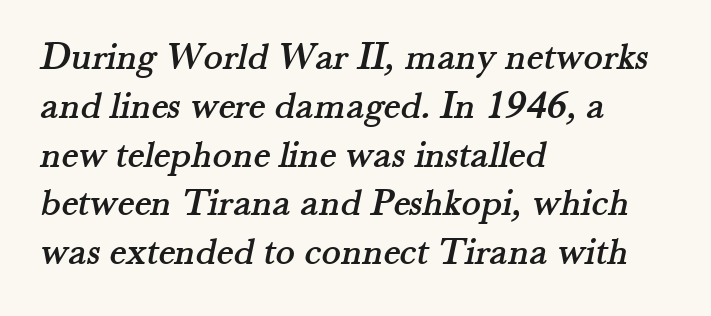
{"serif": "yes", "width": "normal", "stroke_contrast": "medium", "x_height": "small", "monospaced": "no", "underline": "no", "align": "left", "line_spacing_ratio": 1.22, "letter_spacing": "normal", "letter_spacing_em": 0.0, "glyph_px": 40}
